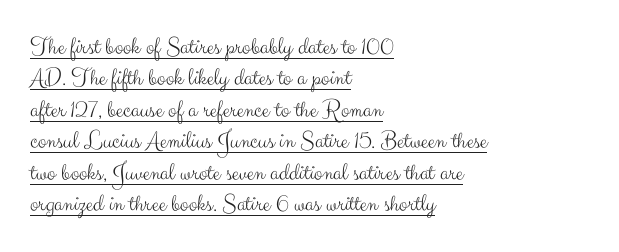
These lines keep a tight, regular rhythm from letter to letter. The block of text has a typical density, with ordinary space between rows. Each stroke keeps to a modest, everyday thickness or less. In CSS terms this would be text-align: left. Glance below the letters and you will spot a drawn line.
